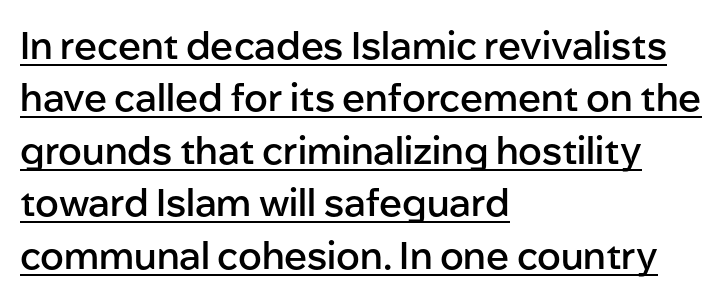
{"serif": "no", "italic": "no", "bold": "semi", "weight": "semibold", "width": "normal", "stroke_contrast": "low", "x_height": "medium", "monospaced": "no", "underline": "yes", "align": "left", "line_spacing": "normal", "line_spacing_ratio": 1.38, "letter_spacing": "normal", "letter_spacing_em": 0.0, "glyph_px": 38}
